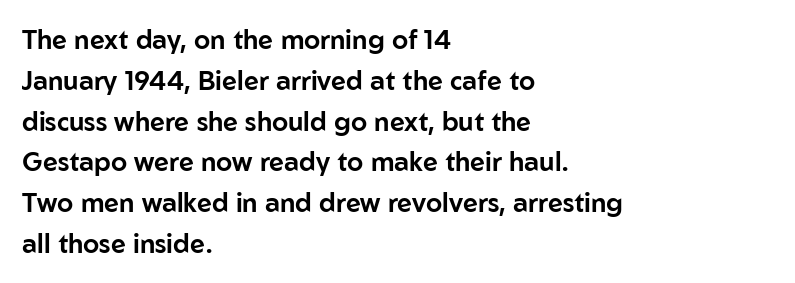
The image shows 26 px text type, upright; set left-aligned, normal line spacing (1.57x), normal letter spacing, not underlined.
